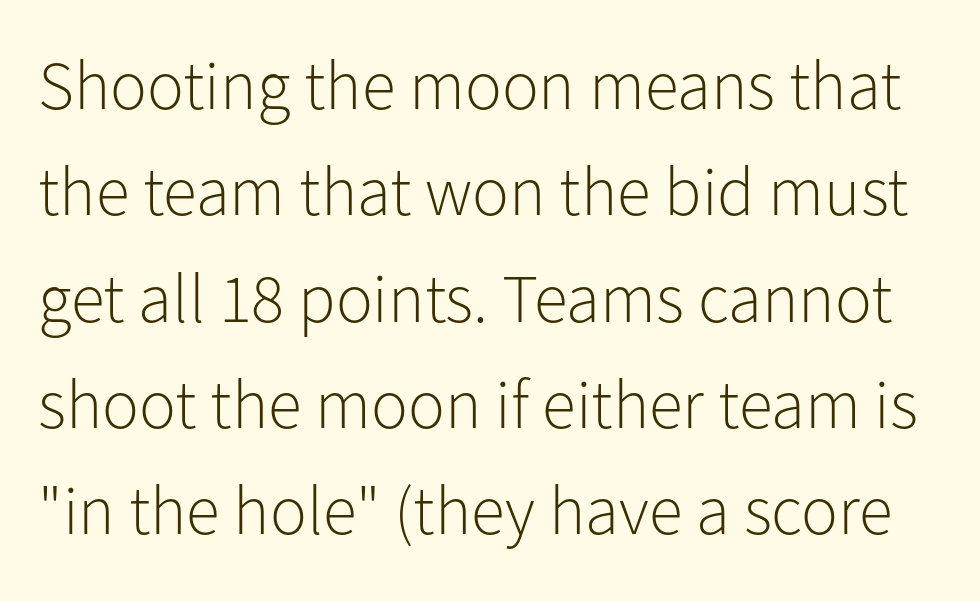
Q: Is the text bold? A: No.
Q: Is the text italic (slanted)? A: No, it is upright.
Q: Is the typeface a serif or a sans-serif typeface? A: Sans-serif.
Q: Is the text underlined? A: No.
Q: Is the spacing between letters normal or unusually wide? A: Normal.
Q: Is the spacing between lines tight, normal or loose? A: Normal.
Q: Width (condensed, normal, or wide)? A: Normal.
Q: Stroke contrast? A: Low.
Q: x-height? A: Medium.
Q: Monospaced? A: No.
